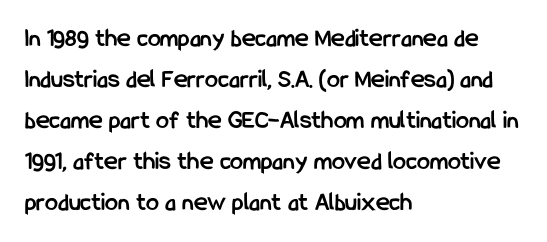
{"italic": "no", "bold": "yes", "underline": "no", "align": "left", "line_spacing": "normal", "line_spacing_ratio": 1.58, "letter_spacing": "normal", "letter_spacing_em": 0.0, "glyph_px": 26}
